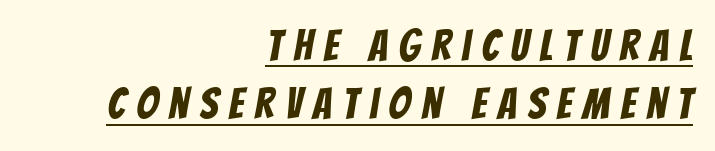
What decoration does the sample have? An underline. A typesetter would label this face a sans. Spacing verdict: proportional, widths tailored to each character. Caption: expanded tracking, letters set apart. Baseline-to-baseline distance is the conventional proportion of letter height.
